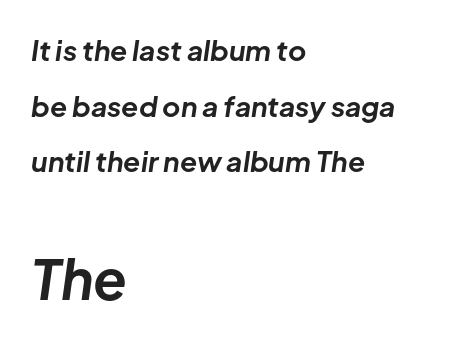
{"italic": "yes", "lean": "right", "slant_degrees": 8, "bold": "yes", "weight": "bold", "width": "normal", "stroke_contrast": "low", "x_height": "medium", "monospaced": "no", "underline": "no", "align": "left", "line_spacing": "loose", "line_spacing_ratio": 1.99, "letter_spacing": "normal", "letter_spacing_em": 0.0, "larger_block": "second", "size_ratio": 1.96, "glyph_px": 55}
